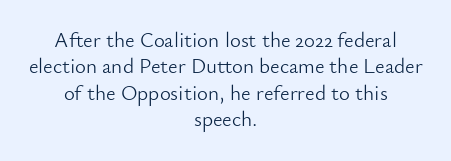
{"italic": "no", "bold": "no", "underline": "no", "align": "center", "line_spacing": "normal", "line_spacing_ratio": 1.26, "letter_spacing": "normal", "letter_spacing_em": 0.0, "glyph_px": 21}
